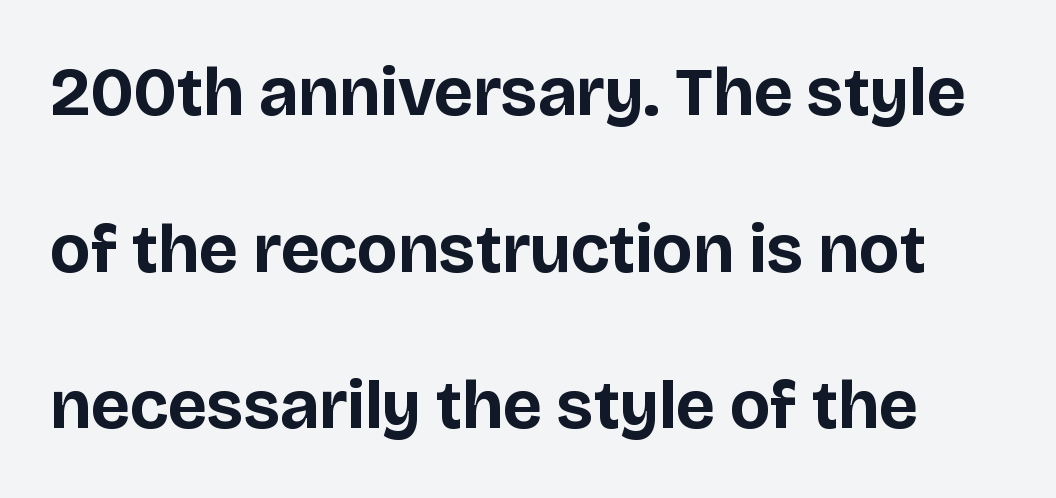
Q: Is the text bold? A: Yes.
Q: Is the text italic (slanted)? A: No, it is upright.
Q: Is the typeface a serif or a sans-serif typeface? A: Sans-serif.
Q: Is the text underlined? A: No.
Q: Is the spacing between letters normal or unusually wide? A: Normal.
Q: Is the spacing between lines tight, normal or loose? A: Loose.
Q: Width (condensed, normal, or wide)? A: Normal.
Q: Stroke contrast? A: Low.
Q: x-height? A: Large.
Q: Monospaced? A: No.
